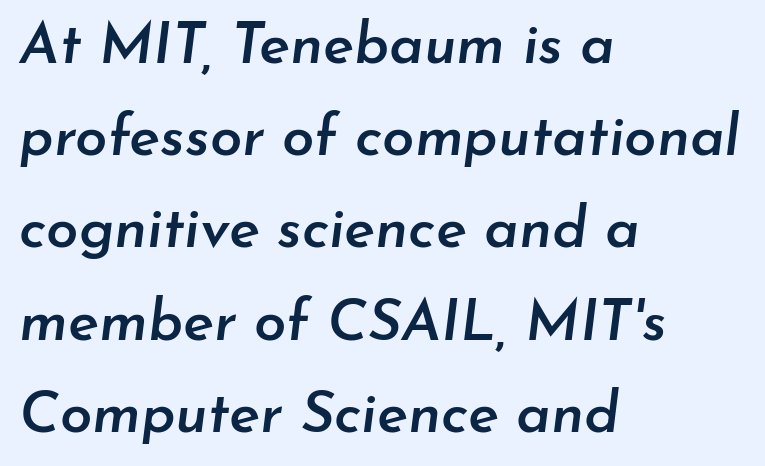
{"italic": "yes", "lean": "right", "slant_degrees": 7, "bold": "semi", "weight": "semibold", "width": "normal", "stroke_contrast": "low", "x_height": "small", "monospaced": "no", "underline": "no", "align": "left", "line_spacing": "normal", "line_spacing_ratio": 1.59, "letter_spacing": "normal", "letter_spacing_em": 0.0, "glyph_px": 58}
